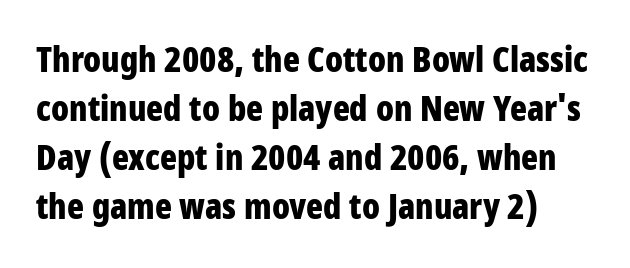
Q: Is the text bold? A: Yes.
Q: Is the text italic (slanted)? A: No, it is upright.
Q: Is the typeface a serif or a sans-serif typeface? A: Sans-serif.
Q: Is the text underlined? A: No.
Q: How is the paragraph aligned? A: Left-aligned.
Q: Is the spacing between letters normal or unusually wide? A: Normal.
Q: Is the spacing between lines tight, normal or loose? A: Normal.
Q: Width (condensed, normal, or wide)? A: Condensed.
Q: Stroke contrast? A: Low.
Q: x-height? A: Large.
Q: Monospaced? A: No.
